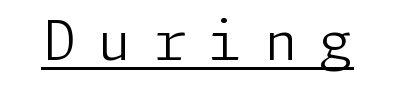
{"serif": "no", "italic": "no", "bold": "no", "weight": "light", "width": "normal", "stroke_contrast": "low", "x_height": "medium", "underline": "yes", "letter_spacing": "wide", "letter_spacing_em": 0.39, "glyph_px": 55}
